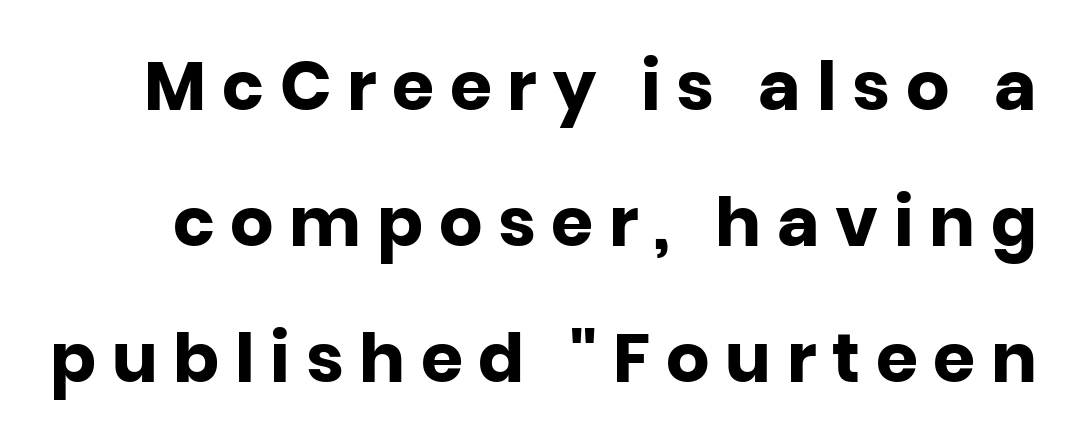
Q: Is the text bold? A: Yes.
Q: Is the text italic (slanted)? A: No, it is upright.
Q: Is the typeface a serif or a sans-serif typeface? A: Sans-serif.
Q: Is the text underlined? A: No.
Q: Is the spacing between letters normal or unusually wide? A: Unusually wide.
Q: Is the spacing between lines tight, normal or loose? A: Loose.
Q: Width (condensed, normal, or wide)? A: Normal.
Q: Stroke contrast? A: Low.
Q: x-height? A: Large.
Q: Monospaced? A: No.
